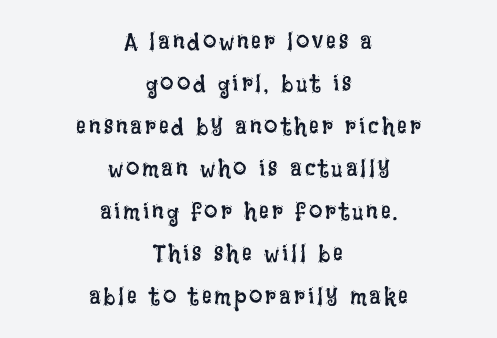
The rendering positions every line midway between the sides. A roman cut, with each character standing at attention. Think standard paragraph weight, or any step lighter than that. Just letters on the line, the space beneath them empty.
